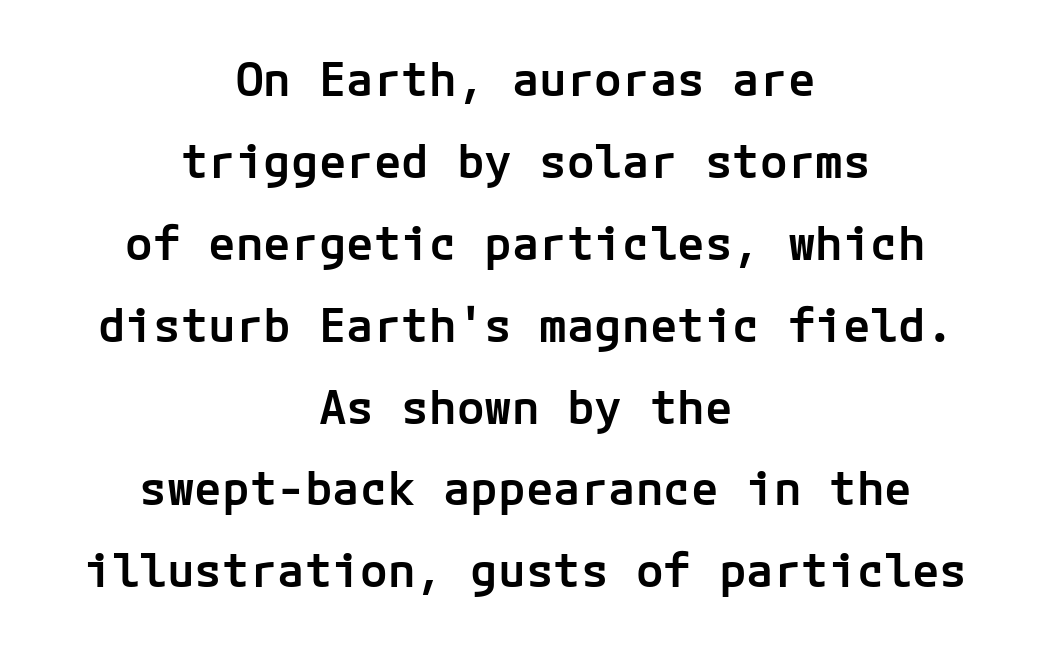
This is roman type, the default non-slanted kind. In terms of weight, the rendering is demibold, just under bold. This rendering features lettering with no underline. Nothing unusual about the tracking: characters are spaced as the font intends. Horizontal alignment here is central, giving a formal, balanced look.
